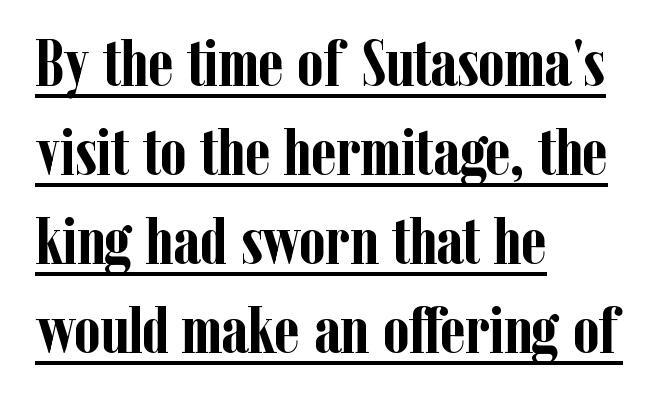
Q: Is the text bold? A: Yes.
Q: Is the text italic (slanted)? A: No, it is upright.
Q: Is the typeface a serif or a sans-serif typeface? A: Serif.
Q: Is the text underlined? A: Yes.
Q: How is the paragraph aligned? A: Left-aligned.
Q: Is the spacing between letters normal or unusually wide? A: Normal.
Q: Is the spacing between lines tight, normal or loose? A: Normal.
Q: Width (condensed, normal, or wide)? A: Condensed.
Q: Stroke contrast? A: Low.
Q: x-height? A: Medium.
Q: Monospaced? A: No.
